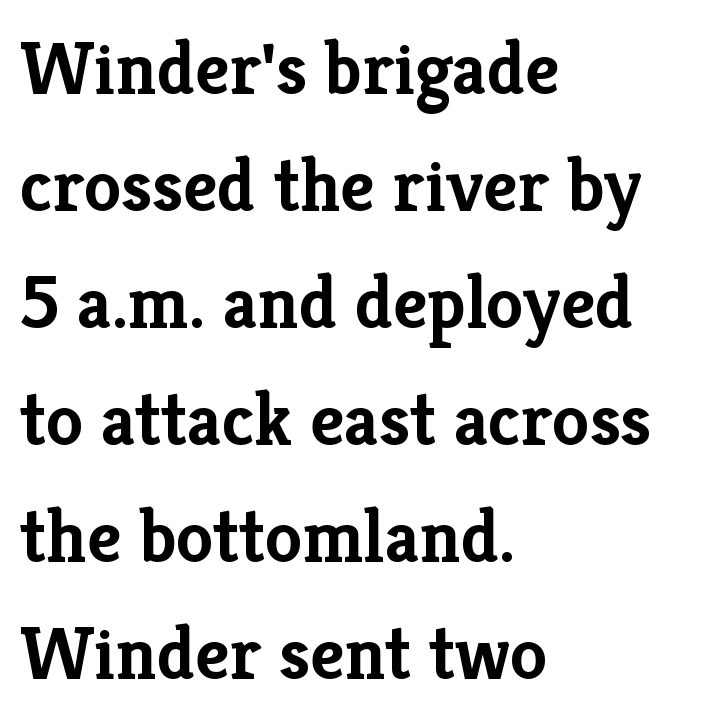
The image shows 75 px semibold serif type, upright; set left-aligned, normal line spacing (1.56x), normal letter spacing, not underlined; low stroke contrast and a medium x-height.
